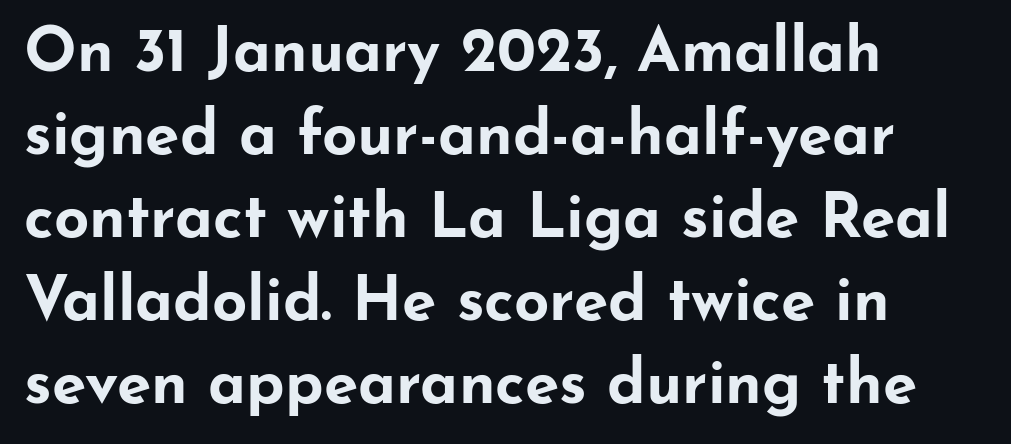
The image shows 62 px bold, wide sans-serif type, upright; set left-aligned, normal line spacing (1.34x), normal letter spacing, not underlined; low stroke contrast and a small x-height.
